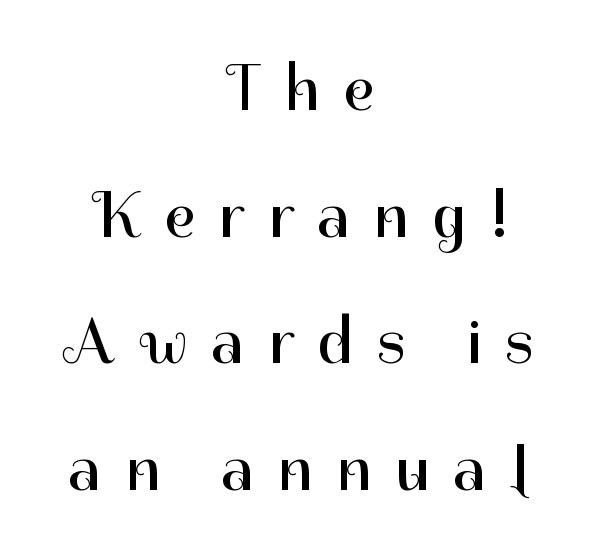
Q: Is the text bold? A: No.
Q: Is the text italic (slanted)? A: No, it is upright.
Q: Is the typeface a serif or a sans-serif typeface? A: Sans-serif.
Q: Is the text underlined? A: No.
Q: How is the paragraph aligned? A: Centered.
Q: Is the spacing between letters normal or unusually wide? A: Unusually wide.
Q: Is the spacing between lines tight, normal or loose? A: Loose.
Q: Width (condensed, normal, or wide)? A: Normal.
Q: Stroke contrast? A: High.
Q: x-height? A: Medium.
Q: Monospaced? A: No.
